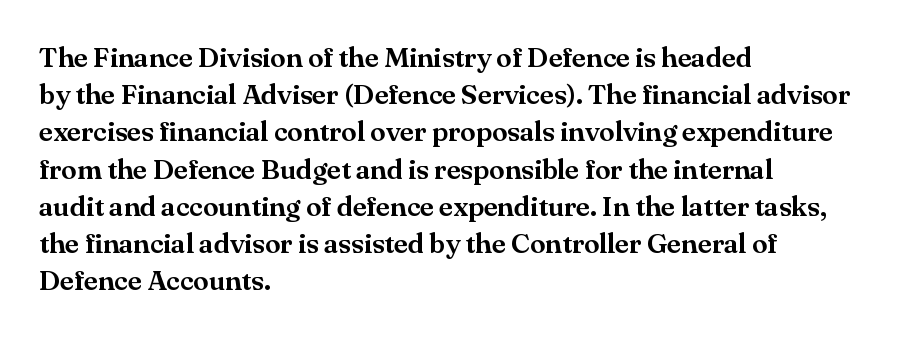
{"serif": "yes", "italic": "no", "width": "normal", "stroke_contrast": "medium", "x_height": "small", "monospaced": "no", "underline": "no", "align": "left", "line_spacing": "normal", "line_spacing_ratio": 1.33, "letter_spacing": "normal", "letter_spacing_em": 0.0, "glyph_px": 28}
